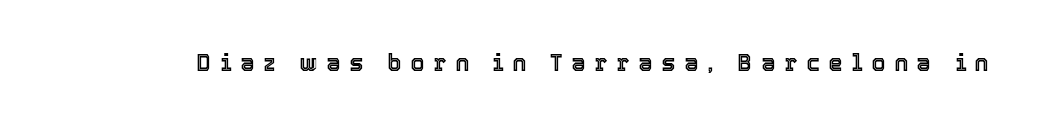
Q: Is the text italic (slanted)? A: No, it is upright.
Q: Is the text underlined? A: No.
Q: Is the spacing between letters normal or unusually wide? A: Unusually wide.
